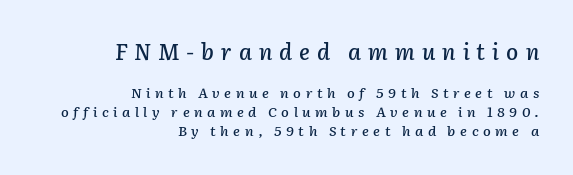
Q: Is the text italic (slanted)? A: Yes, it leans right by about 2 degrees.
Q: Is the text underlined? A: No.
Q: How is the paragraph aligned? A: Right-aligned.
Q: Is the spacing between letters normal or unusually wide? A: Unusually wide.
Q: Is the spacing between lines tight, normal or loose? A: Normal.
Q: Which block of text is set in a larger size, the first (top) or the second (bottom)? A: The first (top) one.
